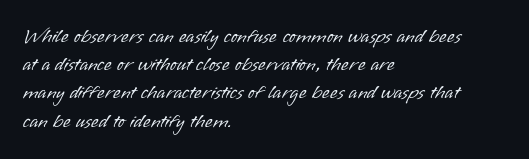
Q: Is the text bold? A: No.
Q: Is the text italic (slanted)? A: Yes.
Q: Is the text underlined? A: No.
Q: How is the paragraph aligned? A: Left-aligned.
Q: Is the spacing between letters normal or unusually wide? A: Normal.
Q: Is the spacing between lines tight, normal or loose? A: Normal.
